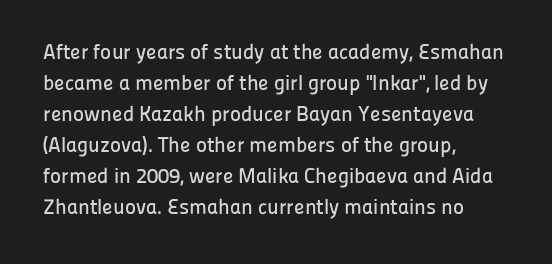
Does the copy run flush right? No — it runs flush left. The specimen reads as upright at a glance. Between one letter and the next there's only the usual sliver of space. The designer left line spacing at the default.
